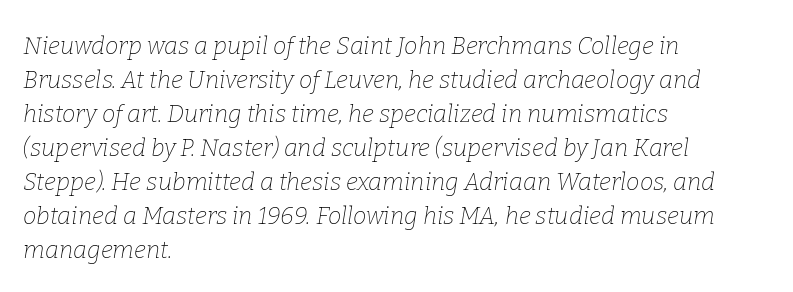
Unbolded letterforms with no extra heft. Observe the ordinary spacing: letters are neighbours, not strangers. One-word summary of the alignment: left. These lines were composed using italics.
